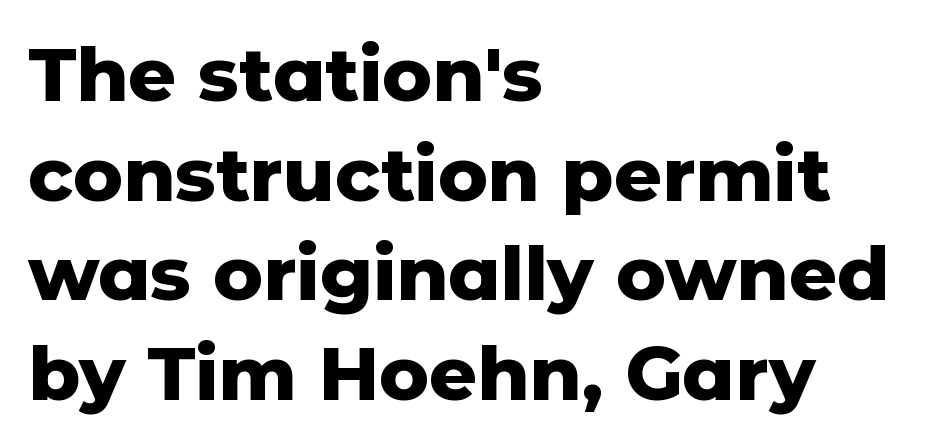
Q: Is the text bold? A: Yes.
Q: Is the text italic (slanted)? A: No, it is upright.
Q: Is the typeface a serif or a sans-serif typeface? A: Sans-serif.
Q: Is the text underlined? A: No.
Q: How is the paragraph aligned? A: Left-aligned.
Q: Is the spacing between letters normal or unusually wide? A: Normal.
Q: Is the spacing between lines tight, normal or loose? A: Normal.
Q: Width (condensed, normal, or wide)? A: Normal.
Q: Stroke contrast? A: Low.
Q: x-height? A: Medium.
Q: Monospaced? A: No.
